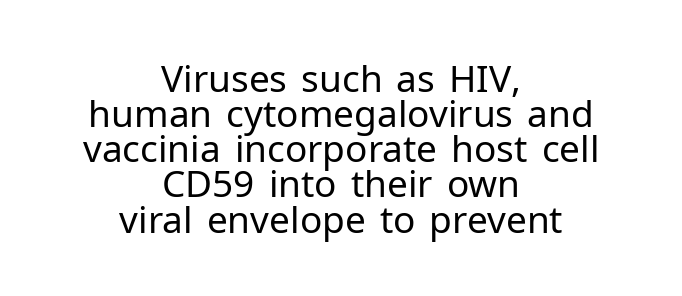
The image shows 37 px regular-weight sans-serif type, upright; set centered, tight line spacing (0.95x), normal letter spacing, not underlined; low stroke contrast and a medium x-height.
